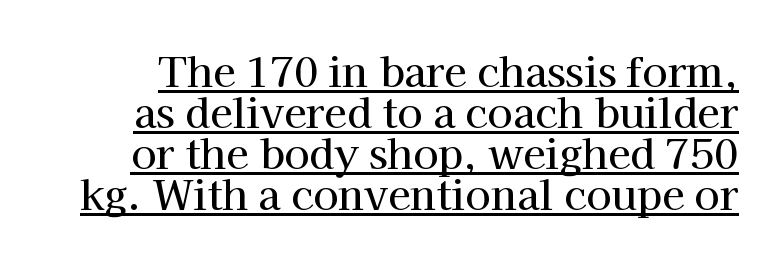
The image shows 41 px serif type, upright; set tight line spacing (1.0x), normal letter spacing, underlined; high stroke contrast and a medium x-height.
